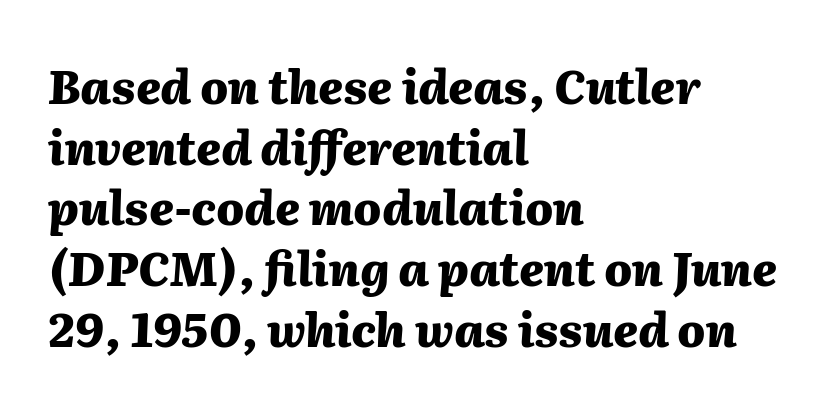
The letters advance in unequal steps, a hallmark of proportional type. Letters rest on an invisible, unmarked baseline. Caption: multi-line text, flush left, ragged right. Normally led — the rows are evenly, conventionally spaced.
